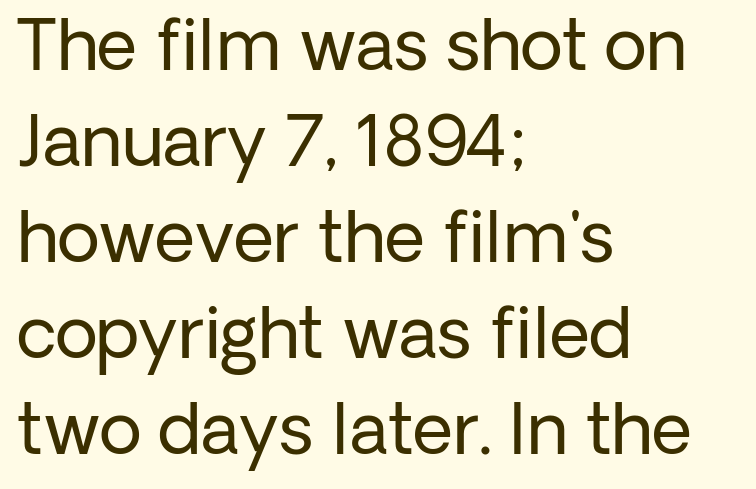
The image shows 70 px regular-weight sans-serif type, upright; set left-aligned, normal line spacing (1.37x), normal letter spacing, not underlined; low stroke contrast and a medium x-height.
